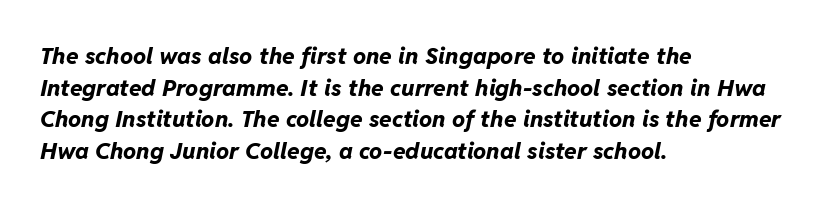
Strokes here are thick enough to call this a true bold. Rule under the text: the space is simply empty. Students, note that the glyphs here touch the page at normal intervals. Short and long lines alike share a common starting point at left.
